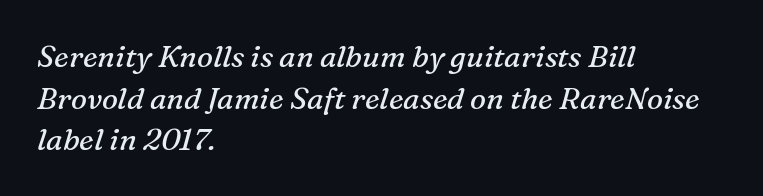
Q: Is the text bold? A: No.
Q: Is the text italic (slanted)? A: Yes, it leans right by about 16 degrees.
Q: Is the typeface a serif or a sans-serif typeface? A: Serif.
Q: Is the text underlined? A: No.
Q: How is the paragraph aligned? A: Left-aligned.
Q: Is the spacing between letters normal or unusually wide? A: Normal.
Q: Is the spacing between lines tight, normal or loose? A: Normal.
Q: Width (condensed, normal, or wide)? A: Normal.
Q: Stroke contrast? A: Medium.
Q: x-height? A: Medium.
Q: Monospaced? A: No.
